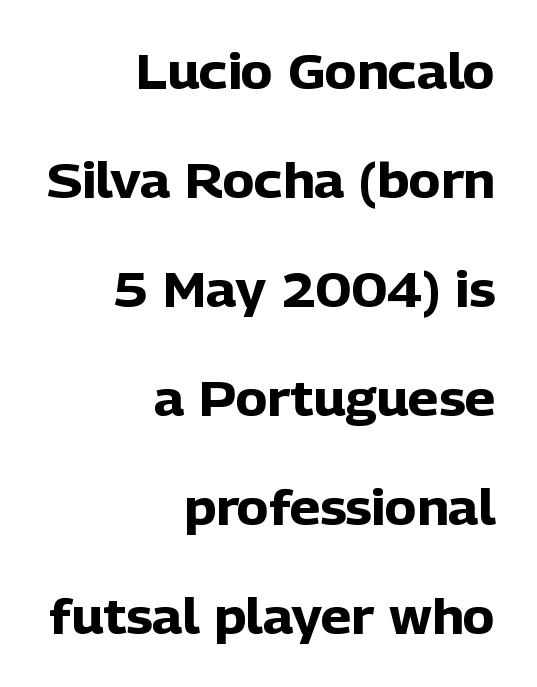
{"serif": "no", "italic": "no", "bold": "yes", "weight": "heavy", "width": "normal", "stroke_contrast": "low", "x_height": "medium", "monospaced": "no", "underline": "no", "align": "right", "line_spacing": "loose", "line_spacing_ratio": 2.27, "letter_spacing": "normal", "letter_spacing_em": 0.0, "glyph_px": 48}
